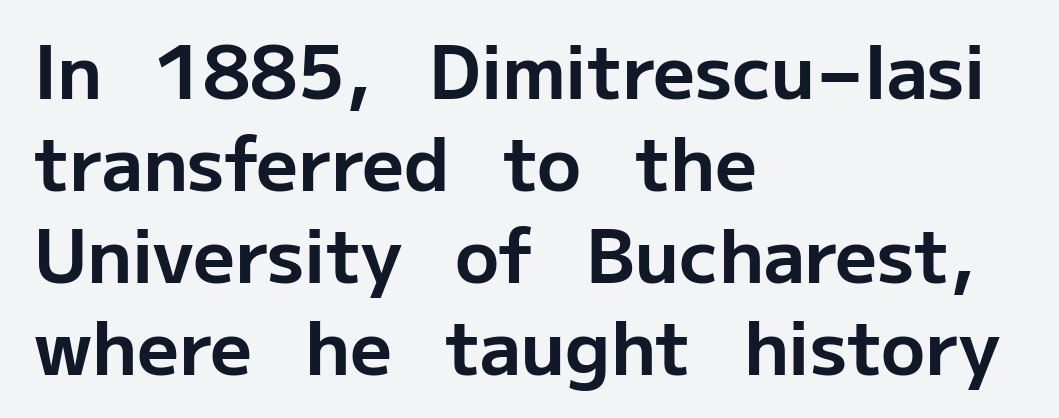
Q: Is the text bold? A: Yes.
Q: Is the text italic (slanted)? A: No, it is upright.
Q: Is the typeface a serif or a sans-serif typeface? A: Sans-serif.
Q: Is the text underlined? A: No.
Q: How is the paragraph aligned? A: Left-aligned.
Q: Is the spacing between letters normal or unusually wide? A: Normal.
Q: Is the spacing between lines tight, normal or loose? A: Normal.
Q: Width (condensed, normal, or wide)? A: Normal.
Q: Stroke contrast? A: Low.
Q: x-height? A: Medium.
Q: Monospaced? A: No.
